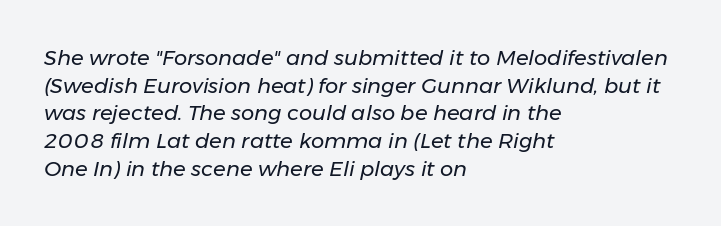
Q: Is the text bold? A: No.
Q: Is the text italic (slanted)? A: Yes, it leans right by about 11 degrees.
Q: Is the text underlined? A: No.
Q: How is the paragraph aligned? A: Left-aligned.
Q: Is the spacing between letters normal or unusually wide? A: Normal.
Q: Is the spacing between lines tight, normal or loose? A: Normal.
